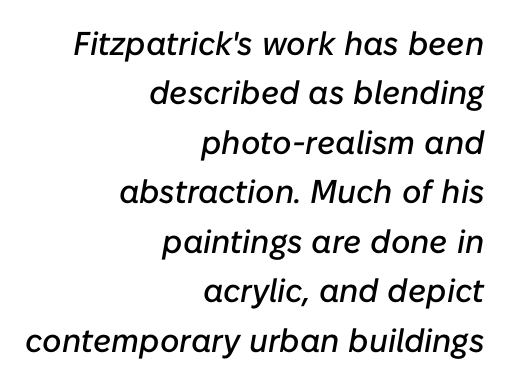
Q: Is the text italic (slanted)? A: Yes, it leans right by about 10 degrees.
Q: Is the text underlined? A: No.
Q: How is the paragraph aligned? A: Right-aligned.
Q: Is the spacing between letters normal or unusually wide? A: Normal.
Q: Is the spacing between lines tight, normal or loose? A: Normal.
Q: Width (condensed, normal, or wide)? A: Normal.
Q: Stroke contrast? A: Low.
Q: x-height? A: Medium.
Q: Monospaced? A: No.
